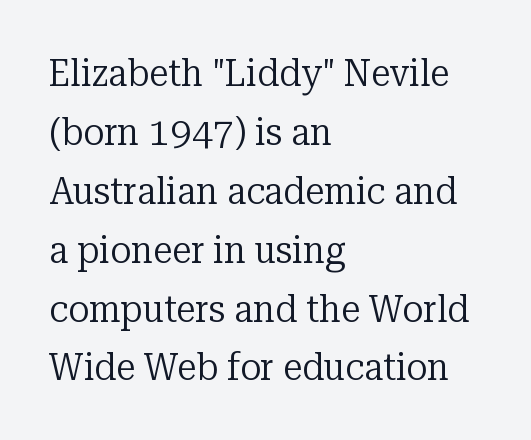
{"serif": "yes", "italic": "no", "bold": "no", "weight": "regular", "width": "normal", "stroke_contrast": "low", "x_height": "medium", "monospaced": "no", "underline": "no", "align": "left", "line_spacing": "normal", "line_spacing_ratio": 1.51, "letter_spacing": "normal", "letter_spacing_em": 0.0, "glyph_px": 39}
